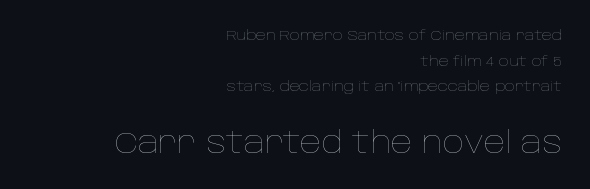
Q: Is the text bold? A: No.
Q: Is the text italic (slanted)? A: No, it is upright.
Q: Is the text underlined? A: No.
Q: How is the paragraph aligned? A: Right-aligned.
Q: Is the spacing between letters normal or unusually wide? A: Normal.
Q: Which block of text is set in a larger size, the first (top) or the second (bottom)? A: The second (bottom) one.
Q: Width (condensed, normal, or wide)? A: Normal.
Q: Stroke contrast? A: Low.
Q: x-height? A: Large.
Q: Monospaced? A: No.
